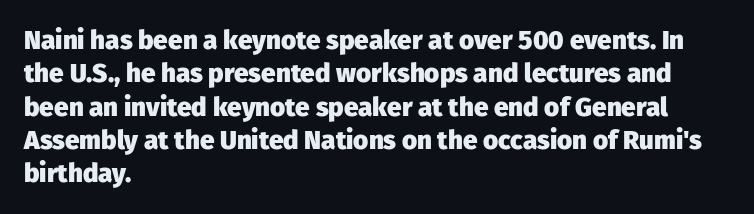
The image shows 26 px bold type, upright; set left-aligned, normal line spacing (1.28x), normal letter spacing, not underlined.
